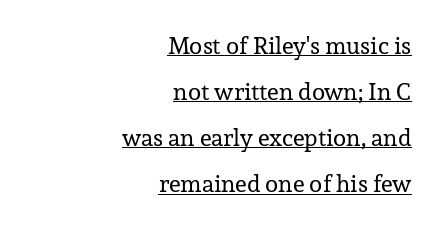
Q: Is the text bold? A: No.
Q: Is the text italic (slanted)? A: No, it is upright.
Q: Is the text underlined? A: Yes.
Q: How is the paragraph aligned? A: Right-aligned.
Q: Is the spacing between letters normal or unusually wide? A: Normal.
Q: Is the spacing between lines tight, normal or loose? A: Loose.
